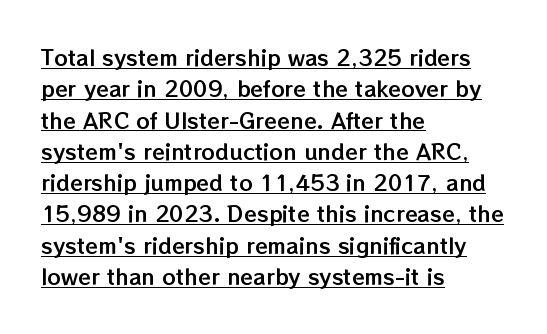
Q: Is the text italic (slanted)? A: No, it is upright.
Q: Is the text underlined? A: Yes.
Q: How is the paragraph aligned? A: Left-aligned.
Q: Is the spacing between letters normal or unusually wide? A: Normal.
Q: Is the spacing between lines tight, normal or loose? A: Normal.
